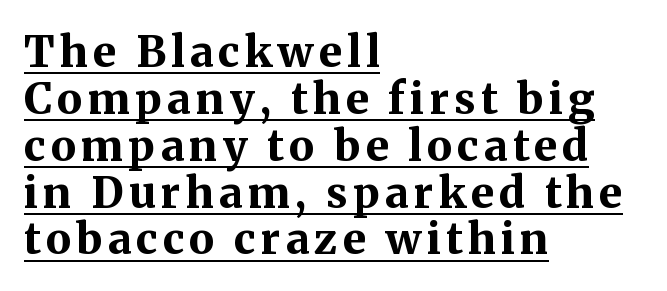
Q: Is the text bold? A: Yes.
Q: Is the text italic (slanted)? A: No, it is upright.
Q: Is the typeface a serif or a sans-serif typeface? A: Serif.
Q: Is the text underlined? A: Yes.
Q: How is the paragraph aligned? A: Left-aligned.
Q: Is the spacing between lines tight, normal or loose? A: Tight.
Q: Width (condensed, normal, or wide)? A: Normal.
Q: Stroke contrast? A: Medium.
Q: x-height? A: Medium.
Q: Monospaced? A: No.
